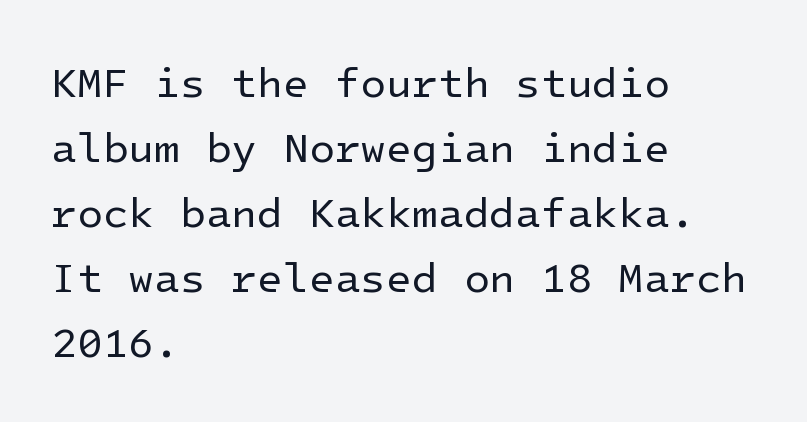
Q: Is the text bold? A: No.
Q: Is the text italic (slanted)? A: No, it is upright.
Q: Is the typeface a serif or a sans-serif typeface? A: Sans-serif.
Q: Is the text underlined? A: No.
Q: How is the paragraph aligned? A: Left-aligned.
Q: Is the spacing between letters normal or unusually wide? A: Normal.
Q: Is the spacing between lines tight, normal or loose? A: Normal.
Q: Width (condensed, normal, or wide)? A: Normal.
Q: Stroke contrast? A: Low.
Q: x-height? A: Medium.
